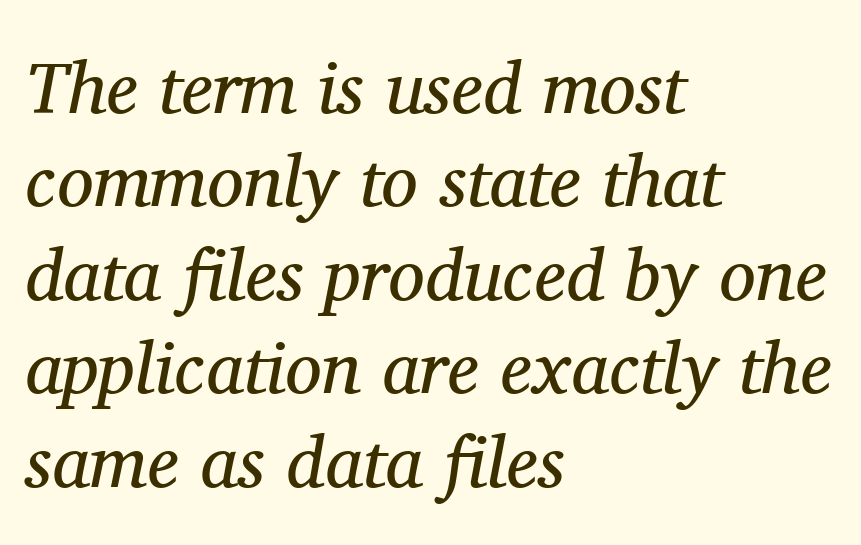
The image shows 73 px regular-weight serif type, italic (leaning right); set left-aligned, normal line spacing (1.28x), normal letter spacing, not underlined; medium stroke contrast and a medium x-height.
